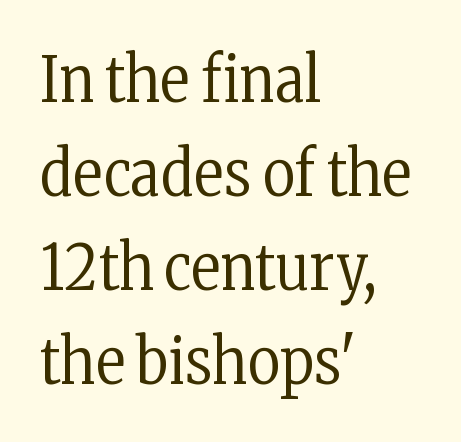
{"serif": "yes", "italic": "no", "bold": "no", "weight": "regular", "width": "condensed", "stroke_contrast": "low", "x_height": "medium", "monospaced": "no", "underline": "no", "align": "left", "line_spacing": "normal", "line_spacing_ratio": 1.49, "letter_spacing": "normal", "letter_spacing_em": 0.0, "glyph_px": 63}
